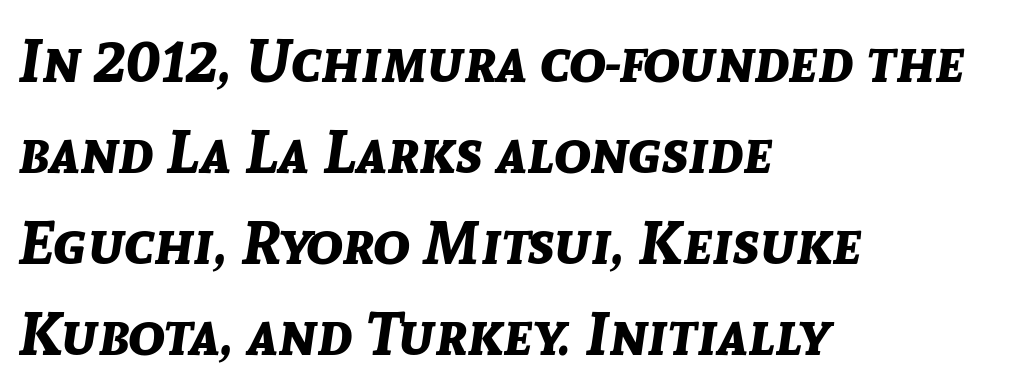
The image shows 61 px bold type, italic (leaning right); set left-aligned, normal line spacing (1.49x), normal letter spacing, not underlined; low stroke contrast and a medium x-height.
